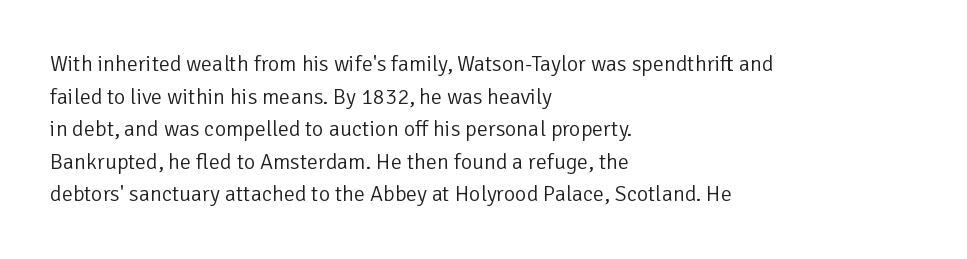
The image shows 22 px text type, upright; set left-aligned, normal line spacing (1.48x), normal letter spacing, not underlined.
